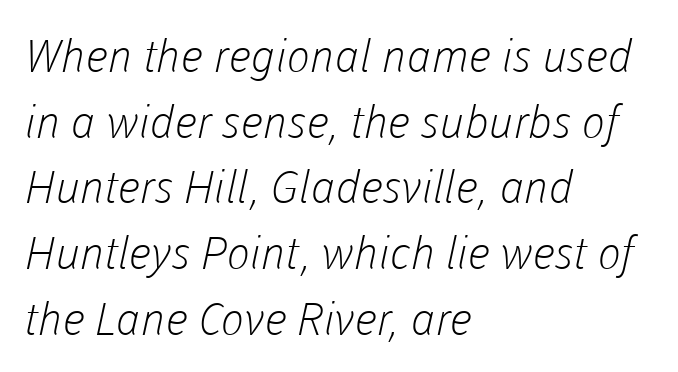
{"serif": "no", "bold": "no", "weight": "light", "width": "normal", "stroke_contrast": "low", "x_height": "medium", "monospaced": "no", "underline": "no", "align": "left", "line_spacing": "normal", "line_spacing_ratio": 1.46, "letter_spacing": "normal", "letter_spacing_em": 0.0, "glyph_px": 45}
